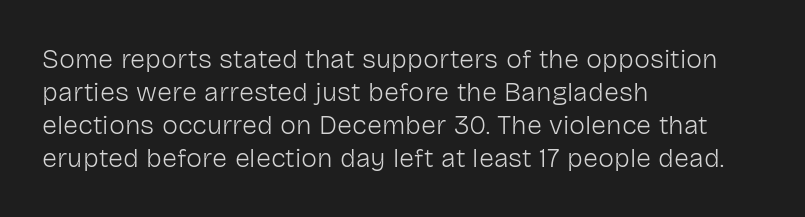
Q: Is the text bold? A: No.
Q: Is the text italic (slanted)? A: No, it is upright.
Q: Is the text underlined? A: No.
Q: How is the paragraph aligned? A: Left-aligned.
Q: Is the spacing between letters normal or unusually wide? A: Normal.
